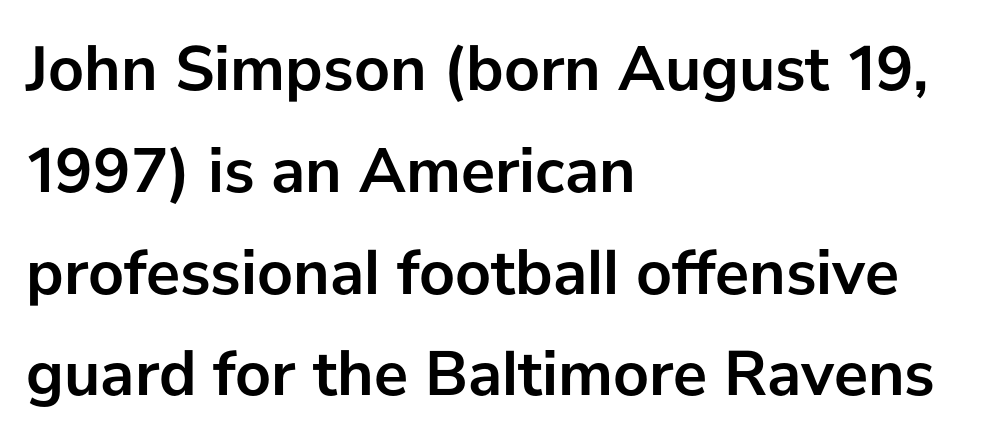
The image shows 64 px semibold sans-serif type, upright; set left-aligned, normal line spacing (1.59x), normal letter spacing, not underlined; low stroke contrast and a medium x-height.
